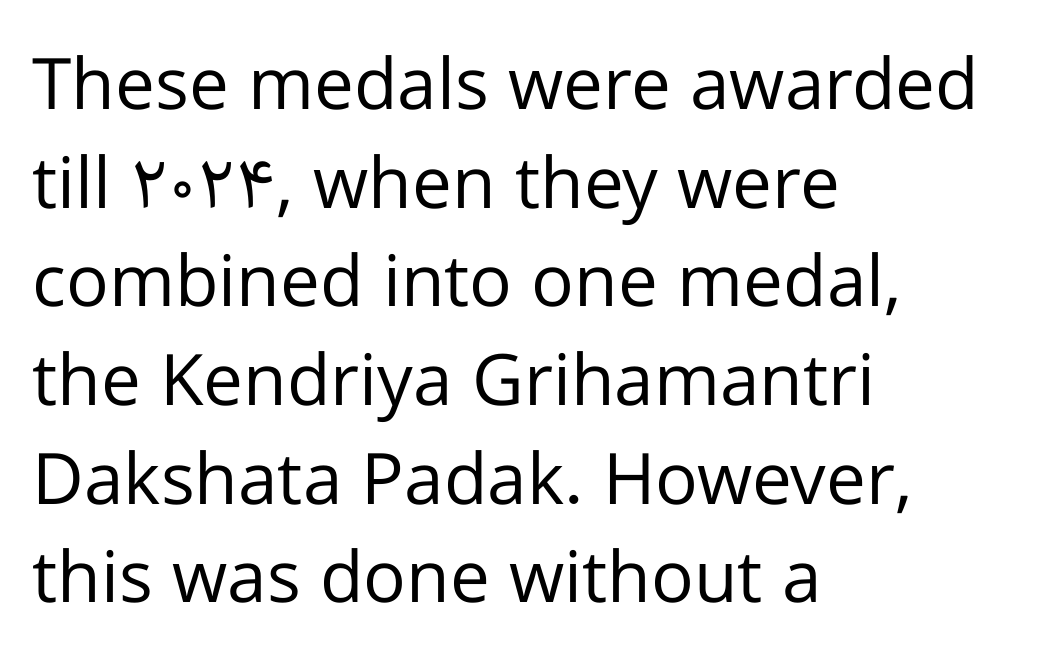
The image shows 71 px regular-weight sans-serif type, upright; set left-aligned, normal line spacing (1.39x), normal letter spacing, not underlined; low stroke contrast and a medium x-height.
